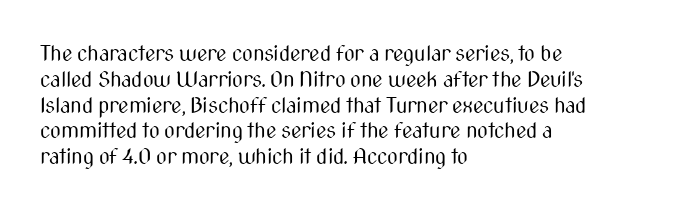
Visually the block forms a straight wall on the left and a jagged coastline on the right. This sample uses plain, unmodified letter spacing. The face looks like a standard text weight, possibly lighter. Check under the words: just untouched page. Does the lettering tilt? It doesn't — this is upright.
